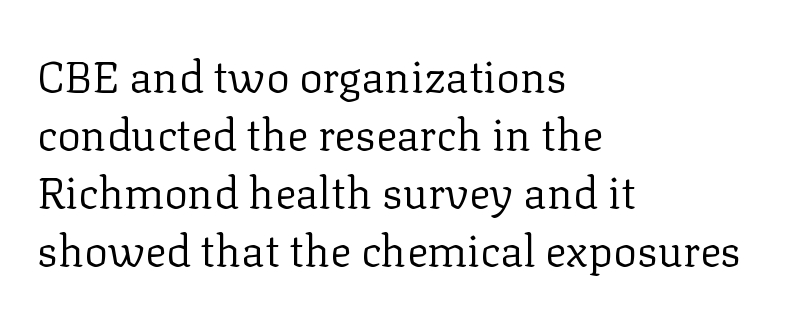
The image shows 44 px regular-weight serif type, upright; set left-aligned, normal line spacing (1.32x), normal letter spacing, not underlined; low stroke contrast and a medium x-height.
